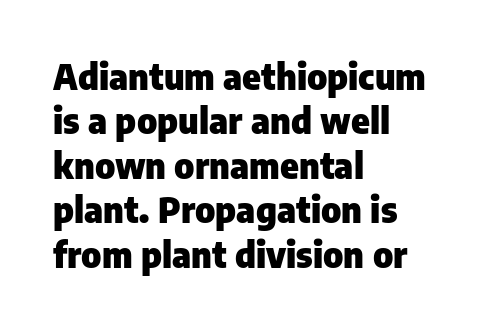
The image shows 35 px heavy sans-serif type, upright; set left-aligned, normal line spacing (1.27x), normal letter spacing, not underlined; low stroke contrast and a medium x-height.
